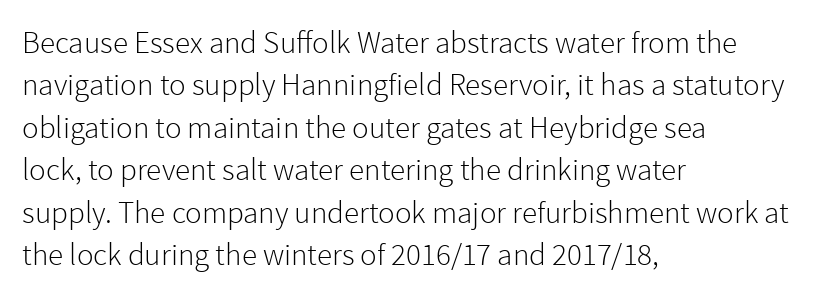
{"serif": "no", "italic": "no", "bold": "no", "weight": "light", "width": "normal", "x_height": "medium", "monospaced": "no", "underline": "no", "align": "left", "line_spacing": "normal", "line_spacing_ratio": 1.37, "letter_spacing": "normal", "letter_spacing_em": 0.0, "glyph_px": 31}
